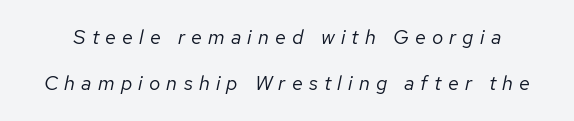
The image shows 20 px text type, italic (leaning right); set loose line spacing (2.31x), unusually wide letter spacing (+0.31 em), not underlined.
